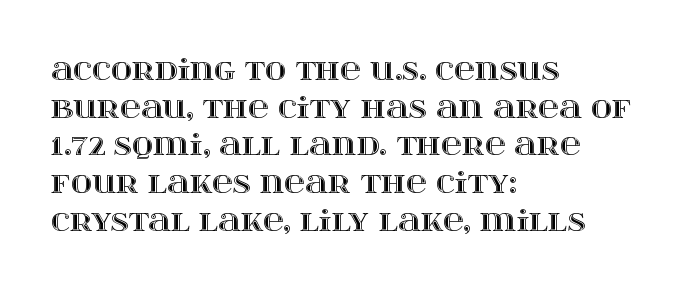
Designer's note — italics off, roman on. Vertical spacing — default. Descender tails drop into unmarked territory. Do the characters align in a grid? No, the font is proportional.
